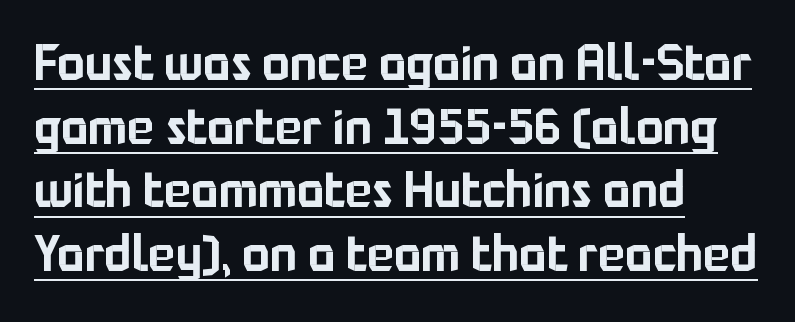
Q: Is the text italic (slanted)? A: No, it is upright.
Q: Is the typeface a serif or a sans-serif typeface? A: Sans-serif.
Q: Is the text underlined? A: Yes.
Q: How is the paragraph aligned? A: Left-aligned.
Q: Is the spacing between letters normal or unusually wide? A: Normal.
Q: Is the spacing between lines tight, normal or loose? A: Normal.
Q: Width (condensed, normal, or wide)? A: Normal.
Q: Stroke contrast? A: Low.
Q: x-height? A: Medium.
Q: Monospaced? A: No.
